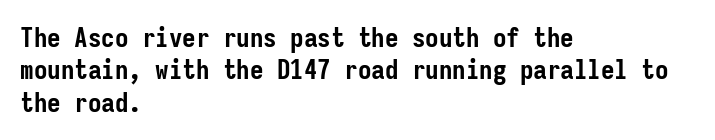
The image shows 27 px bold type, upright; set left-aligned, line spacing 1.2x, normal letter spacing, not underlined.
